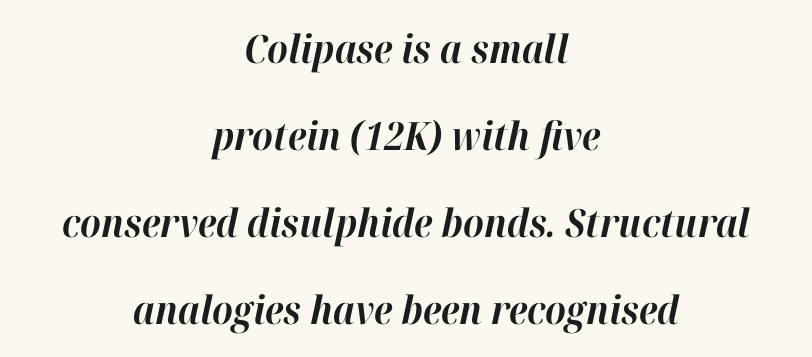
The passage shown leans; its letterforms are oblique. The text block is weighted toward neither margin, spreading evenly from the middle. The face used here is proportionally spaced, like ordinary book or web type. Loosely led — the rows are spread out. Students, note that the glyphs here touch the page at normal intervals.
